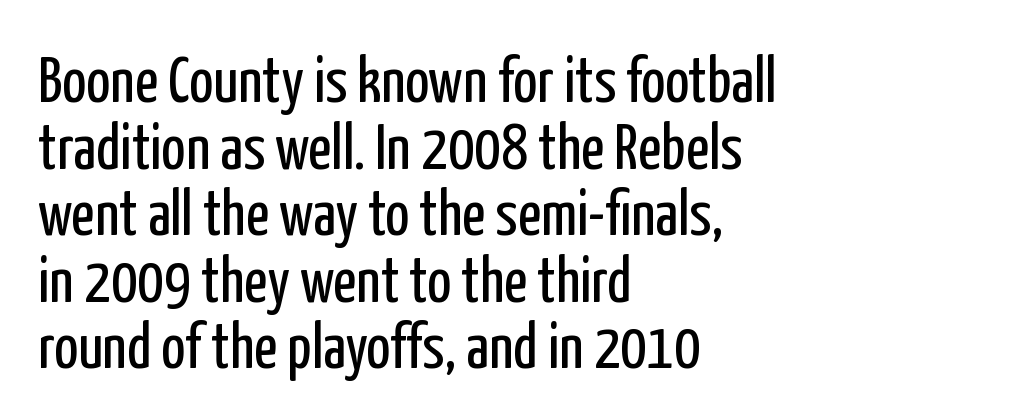
A sans-serif font was chosen for this passage. Do the letters lean? They stand straight. Horizontal alignment here is leftward, the default for most running prose. These lines are rendered in a variable-pitch font.
